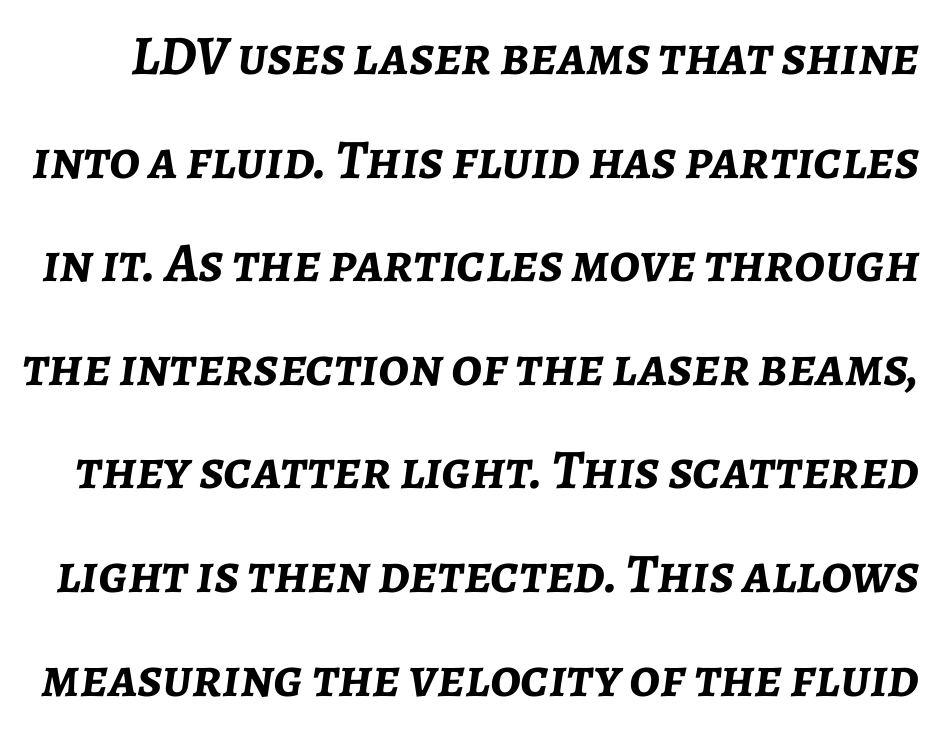
Character widths vary here, with narrow letters taking less room than wide ones. Weight: bold. You could call the tracking neutral — neither tight nor loose. Would a proofreader flag this as italicized? Yes. The space beneath each line is pristine and unruled.
